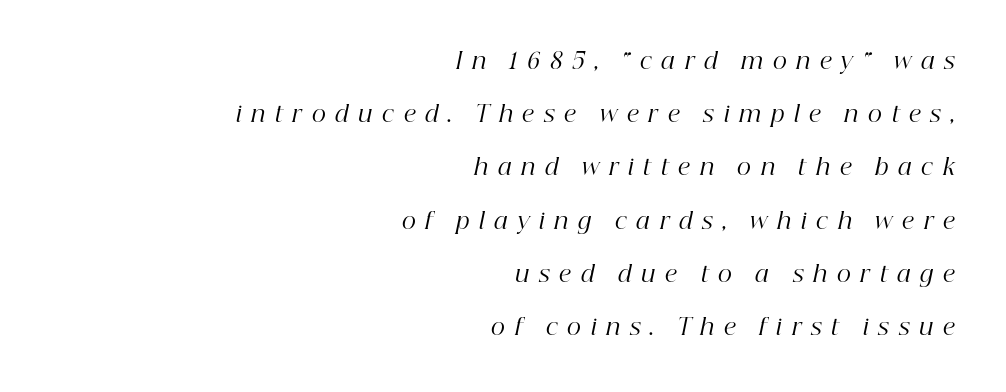
The image shows 22 px text type, italic (leaning right); set right-aligned, loose line spacing (2.42x), unusually wide letter spacing (+0.44 em), not underlined.
